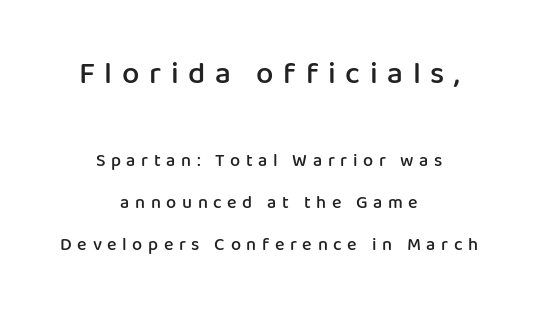
Q: Is the text bold? A: Semi-bold.
Q: Is the text italic (slanted)? A: No, it is upright.
Q: Is the typeface a serif or a sans-serif typeface? A: Sans-serif.
Q: Is the text underlined? A: No.
Q: How is the paragraph aligned? A: Centered.
Q: Is the spacing between letters normal or unusually wide? A: Unusually wide.
Q: Is the spacing between lines tight, normal or loose? A: Loose.
Q: Which block of text is set in a larger size, the first (top) or the second (bottom)? A: The first (top) one.
Q: Width (condensed, normal, or wide)? A: Normal.
Q: Stroke contrast? A: Low.
Q: x-height? A: Medium.
Q: Monospaced? A: No.
